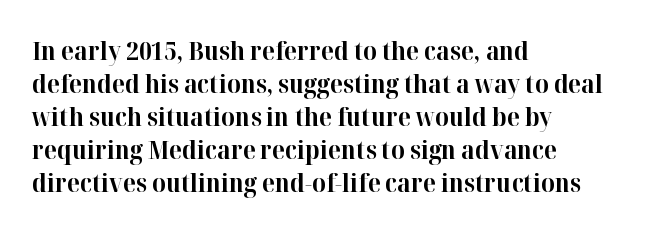
{"italic": "no", "bold": "yes", "underline": "no", "align": "left", "line_spacing": "normal", "line_spacing_ratio": 1.27, "letter_spacing": "normal", "letter_spacing_em": 0.0, "glyph_px": 26}
